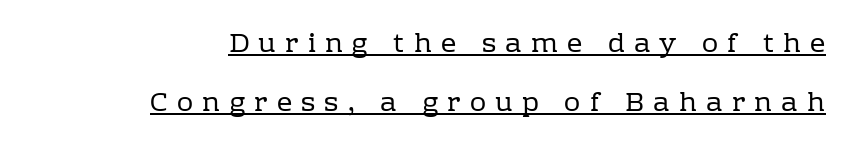
Q: Is the text bold? A: No.
Q: Is the text italic (slanted)? A: No, it is upright.
Q: Is the text underlined? A: Yes.
Q: How is the paragraph aligned? A: Right-aligned.
Q: Is the spacing between letters normal or unusually wide? A: Unusually wide.
Q: Is the spacing between lines tight, normal or loose? A: Loose.
